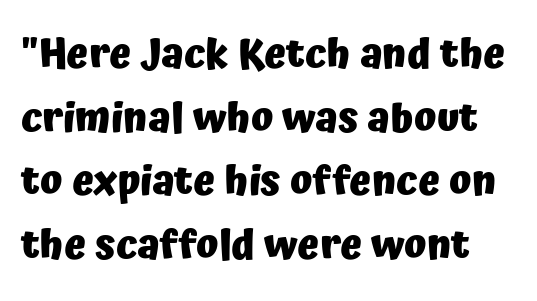
{"serif": "no", "italic": "no", "bold": "yes", "weight": "heavy", "width": "normal", "stroke_contrast": "low", "x_height": "medium", "monospaced": "no", "underline": "no", "line_spacing": "normal", "line_spacing_ratio": 1.55, "letter_spacing": "normal", "letter_spacing_em": 0.0, "glyph_px": 41}
